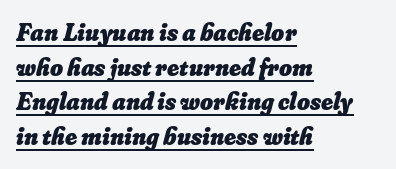
Each glyph is drawn with heavy, bold strokes. Compared with typical paragraphs, the rows here are spaced about the same. Does the copy run flush right? No — it runs flush left. You could call the tracking neutral — neither tight nor loose.
